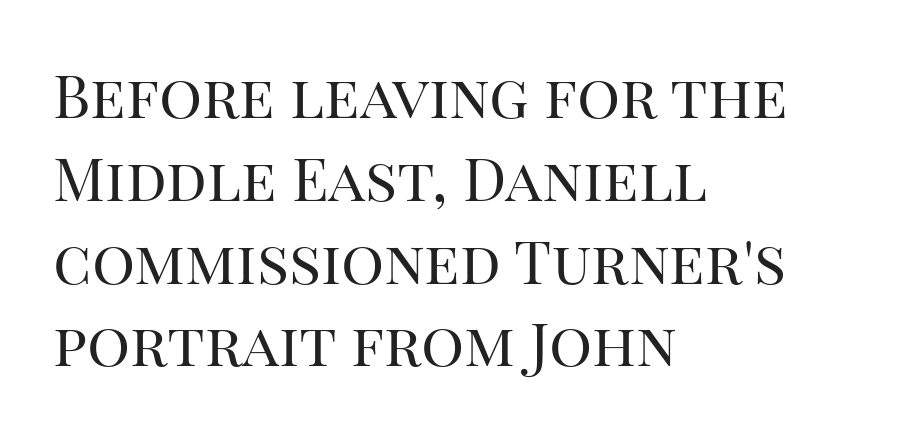
{"serif": "yes", "italic": "no", "bold": "no", "weight": "regular", "width": "normal", "stroke_contrast": "high", "x_height": "large", "monospaced": "no", "underline": "no", "align": "left", "line_spacing": "normal", "line_spacing_ratio": 1.38, "letter_spacing": "normal", "letter_spacing_em": 0.0, "glyph_px": 60}
